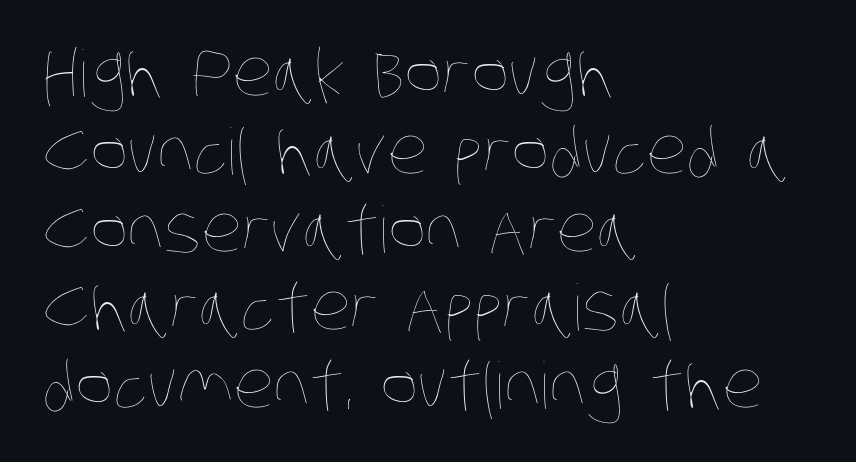
The image shows 64 px thin, condensed type; set left-aligned, line spacing 1.22x, normal letter spacing, not underlined; low stroke contrast and a large x-height.
